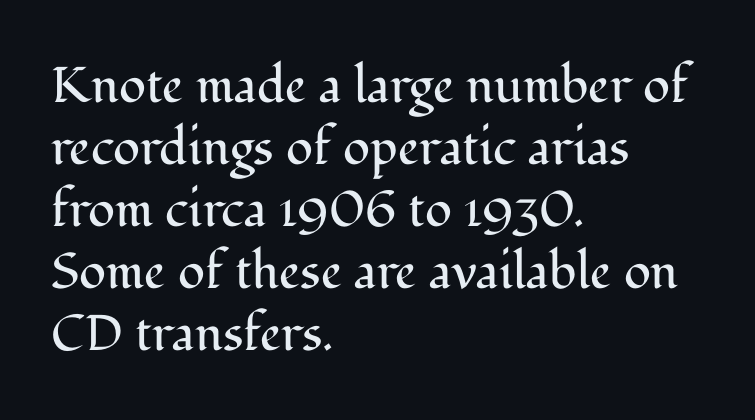
Q: Is the text bold? A: No.
Q: Is the text italic (slanted)? A: No, it is upright.
Q: Is the typeface a serif or a sans-serif typeface? A: Serif.
Q: Is the text underlined? A: No.
Q: How is the paragraph aligned? A: Left-aligned.
Q: Is the spacing between letters normal or unusually wide? A: Normal.
Q: Width (condensed, normal, or wide)? A: Normal.
Q: Stroke contrast? A: Medium.
Q: x-height? A: Medium.
Q: Monospaced? A: No.
